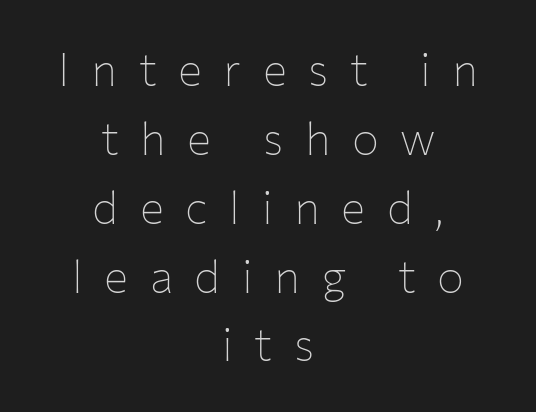
The image shows 45 px thin sans-serif type, upright; set centered, normal line spacing (1.53x), unusually wide letter spacing (+0.48 em), not underlined; low stroke contrast and a medium x-height.
